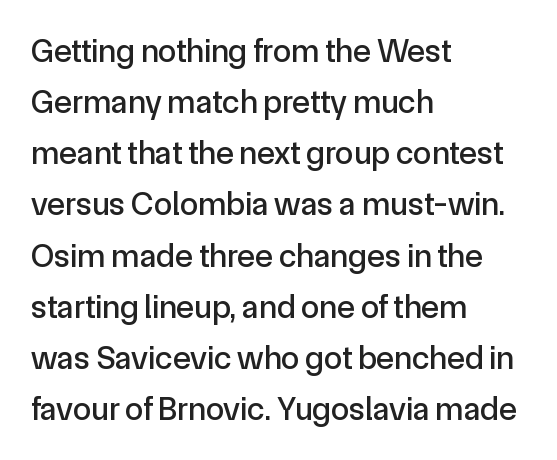
The image shows 33 px sans-serif type, upright; set left-aligned, normal line spacing (1.55x), normal letter spacing, not underlined; a medium x-height.
